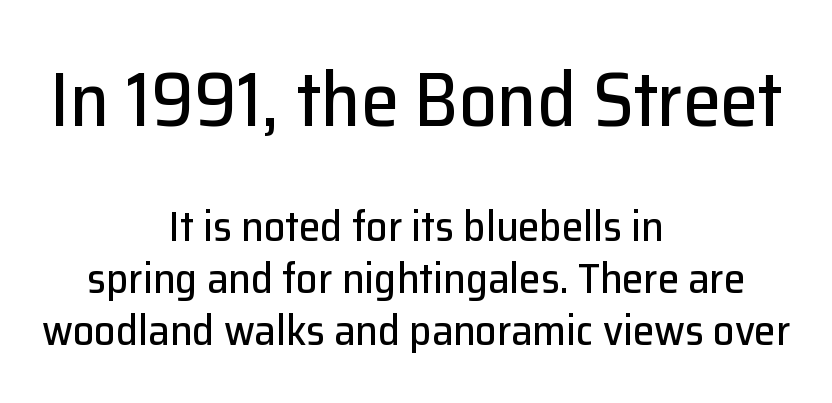
The lines are quadded center. Here the designer chose a conventional face with non-uniform glyph widths. The letters sit at their default tracking, neither squeezed nor spread. These two chunks differ in scale, with the top chunk taking the larger measure.
